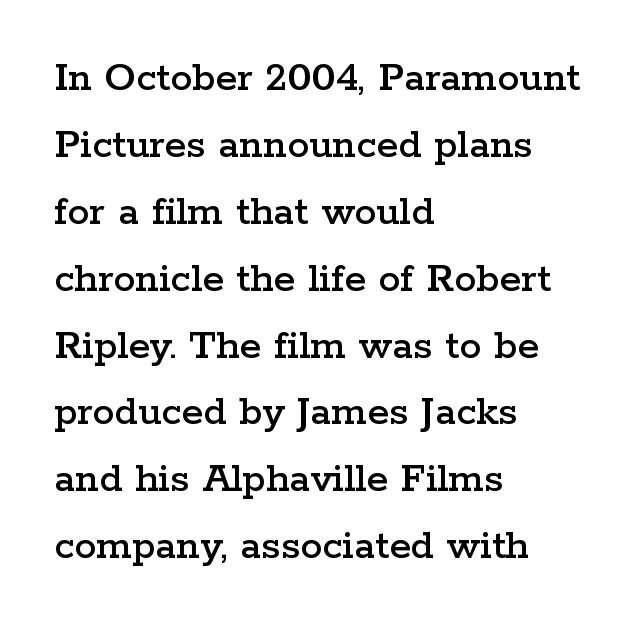
Is this a fixed-width face? No — the glyphs have proportional, varying widths. A typesetter would call this zero additional tracking. Just letters on the line, the space beneath them empty. Look at the bottom of the vertical strokes: they flare into serifs here.
